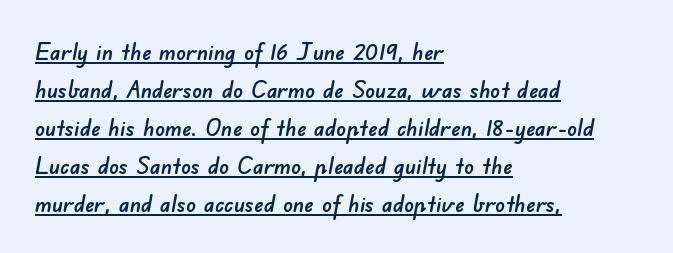
The image shows 24 px text type; set left-aligned, normal line spacing (1.58x), normal letter spacing, underlined.
